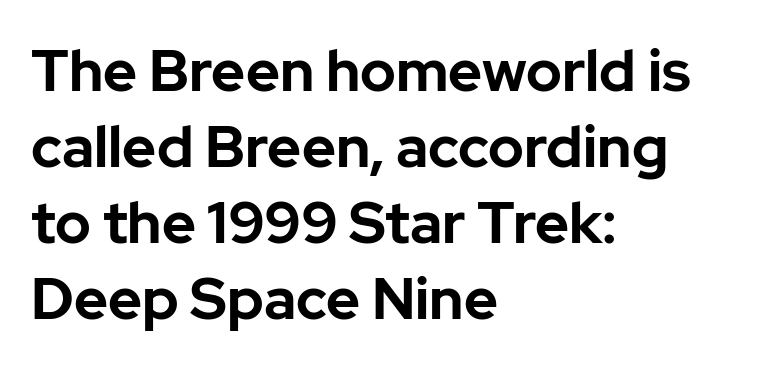
The compositor pushed each line to the left boundary. You could not count columns in this text — the font is proportionally spaced. Each word holds together tightly as a unit, with standard inter-letter gaps. As a designer I'd log this as weight 700, bold.
